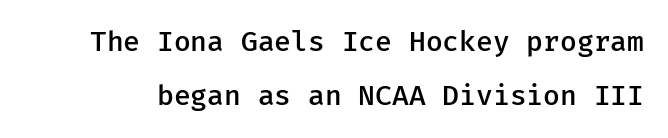
{"serif": "no", "italic": "no", "bold": "semi", "weight": "semibold", "width": "normal", "stroke_contrast": "low", "x_height": "medium", "underline": "no", "line_spacing": "loose", "line_spacing_ratio": 1.94, "letter_spacing": "normal", "letter_spacing_em": 0.0, "glyph_px": 28}
